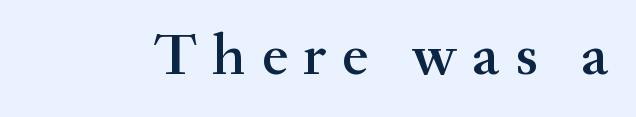
The image shows 60 px semibold serif type, upright; set unusually wide letter spacing (+0.26 em), not underlined; medium stroke contrast and a small x-height.
